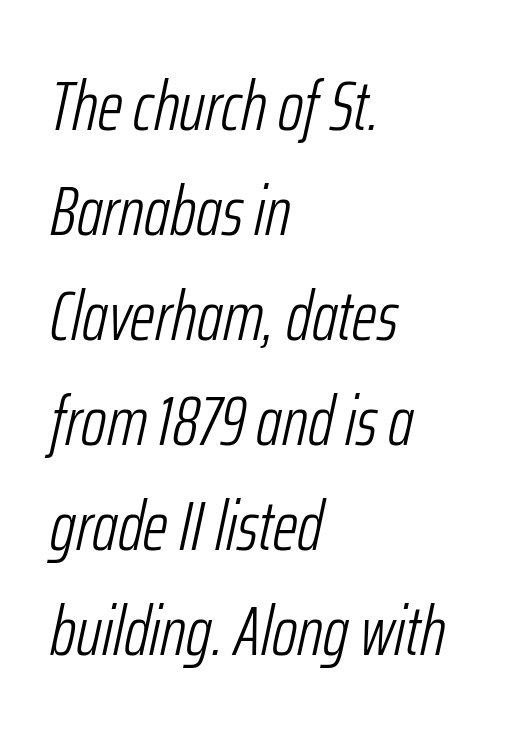
The image shows 70 px light, condensed type, italic (leaning right); set left-aligned, normal line spacing (1.5x), normal letter spacing, not underlined; low stroke contrast and a medium x-height.
